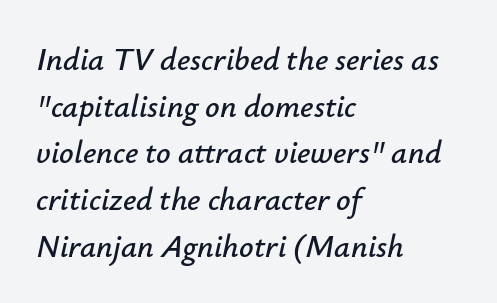
{"italic": "yes", "lean": "right", "slant_degrees": 12, "width": "normal", "stroke_contrast": "low", "x_height": "small", "monospaced": "no", "underline": "no", "align": "left", "line_spacing": "normal", "line_spacing_ratio": 1.46, "letter_spacing": "normal", "letter_spacing_em": 0.0, "glyph_px": 32}
